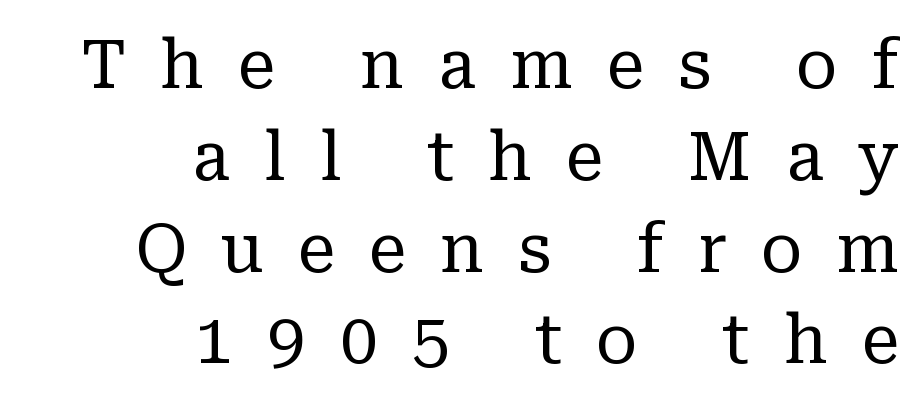
Q: Is the text bold? A: No.
Q: Is the text italic (slanted)? A: No, it is upright.
Q: Is the typeface a serif or a sans-serif typeface? A: Serif.
Q: Is the text underlined? A: No.
Q: How is the paragraph aligned? A: Right-aligned.
Q: Is the spacing between letters normal or unusually wide? A: Unusually wide.
Q: Is the spacing between lines tight, normal or loose? A: Normal.
Q: Width (condensed, normal, or wide)? A: Normal.
Q: Stroke contrast? A: Low.
Q: x-height? A: Medium.
Q: Monospaced? A: No.
